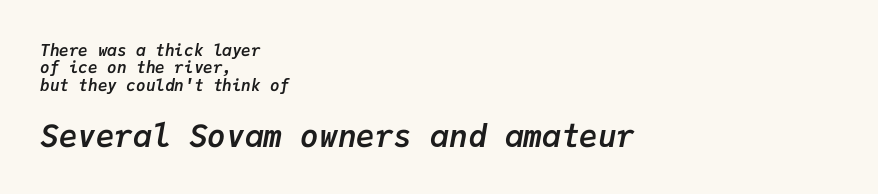
Q: Is the text bold? A: Yes.
Q: Is the text italic (slanted)? A: Yes, it leans right by about 9 degrees.
Q: Is the text underlined? A: No.
Q: How is the paragraph aligned? A: Left-aligned.
Q: Is the spacing between letters normal or unusually wide? A: Normal.
Q: Is the spacing between lines tight, normal or loose? A: Tight.
Q: Which block of text is set in a larger size, the first (top) or the second (bottom)? A: The second (bottom) one.
Q: Width (condensed, normal, or wide)? A: Normal.
Q: Stroke contrast? A: Low.
Q: x-height? A: Medium.
Q: Monospaced? A: Yes.
